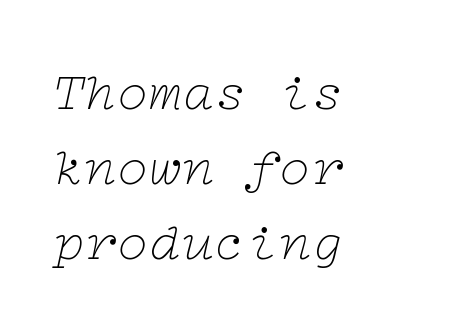
The image shows 54 px thin, wide serif type, italic (leaning right); set left-aligned, normal line spacing (1.39x), normal letter spacing, not underlined; low stroke contrast and a medium x-height.
